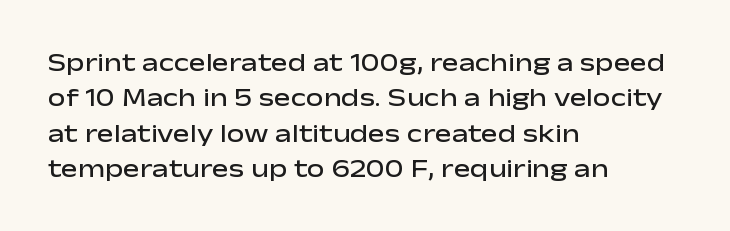
Every letter is mildly thick-stroked: semibold rather than bold. The passage is arranged the way most books set body copy — flush left. The axis of the letterforms is exactly vertical. The rendering uses a moderate line-height, typical for paragraphs.
